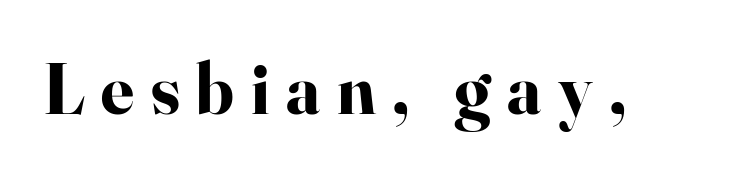
Q: Is the text bold? A: Yes.
Q: Is the text italic (slanted)? A: No, it is upright.
Q: Is the typeface a serif or a sans-serif typeface? A: Serif.
Q: Is the text underlined? A: No.
Q: Is the spacing between letters normal or unusually wide? A: Unusually wide.
Q: Width (condensed, normal, or wide)? A: Normal.
Q: Stroke contrast? A: High.
Q: x-height? A: Small.
Q: Monospaced? A: No.
